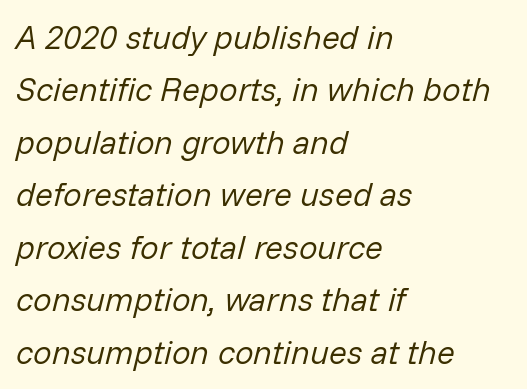
Q: Is the text bold? A: No.
Q: Is the text italic (slanted)? A: Yes, it leans right by about 14 degrees.
Q: Is the text underlined? A: No.
Q: How is the paragraph aligned? A: Left-aligned.
Q: Is the spacing between letters normal or unusually wide? A: Normal.
Q: Is the spacing between lines tight, normal or loose? A: Normal.
Q: Width (condensed, normal, or wide)? A: Normal.
Q: Stroke contrast? A: Low.
Q: x-height? A: Medium.
Q: Monospaced? A: No.
